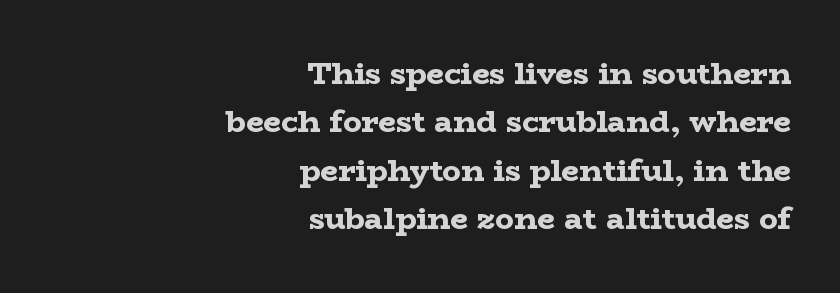
The image shows 31 px bold, wide serif type, upright; set right-aligned, normal line spacing (1.56x), normal letter spacing, not underlined; low stroke contrast and a medium x-height.
